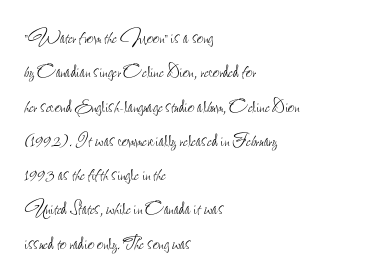
Q: Is the text bold? A: No.
Q: Is the text italic (slanted)? A: Yes.
Q: Is the text underlined? A: No.
Q: How is the paragraph aligned? A: Left-aligned.
Q: Is the spacing between letters normal or unusually wide? A: Normal.
Q: Is the spacing between lines tight, normal or loose? A: Normal.
